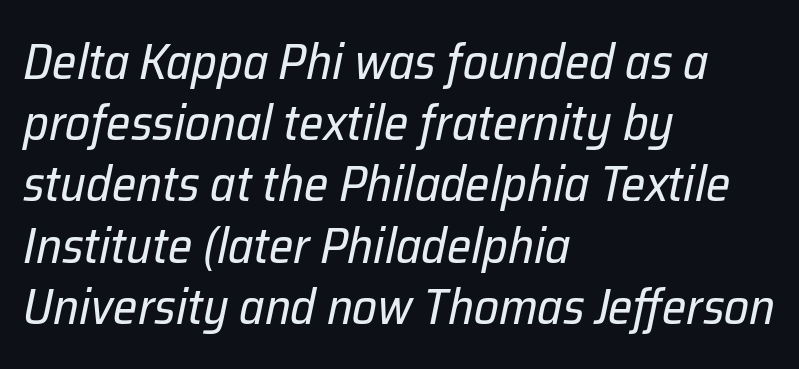
The image shows 49 px regular-weight type, italic (leaning right); set left-aligned, normal line spacing (1.25x), normal letter spacing, not underlined; low stroke contrast and a medium x-height.
